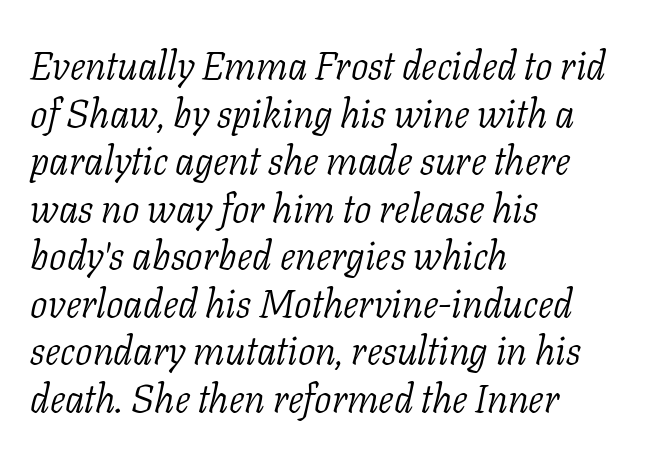
{"serif": "yes", "italic": "yes", "lean": "right", "slant_degrees": 11, "bold": "no", "weight": "light", "width": "normal", "stroke_contrast": "low", "x_height": "medium", "monospaced": "no", "underline": "no", "align": "left", "line_spacing_ratio": 1.22, "letter_spacing": "normal", "letter_spacing_em": 0.0, "glyph_px": 39}
